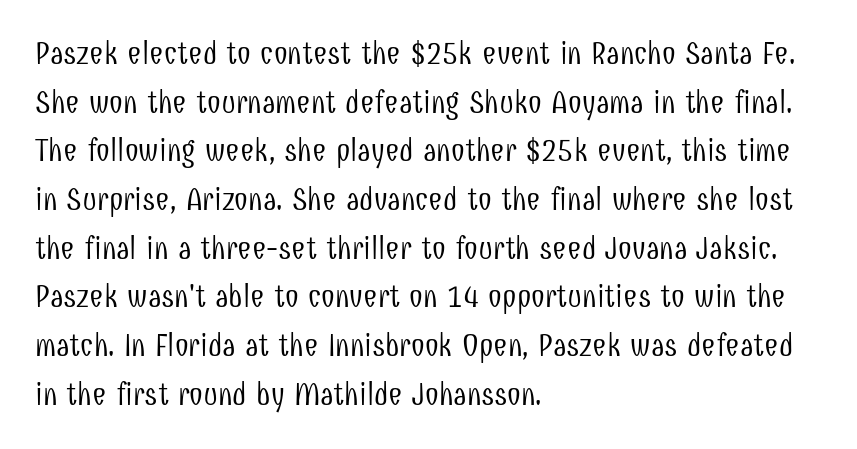
{"serif": "no", "italic": "no", "bold": "no", "weight": "light", "width": "condensed", "stroke_contrast": "low", "x_height": "medium", "monospaced": "no", "underline": "no", "align": "left", "line_spacing": "normal", "line_spacing_ratio": 1.57, "letter_spacing": "normal", "letter_spacing_em": 0.0, "glyph_px": 31}
